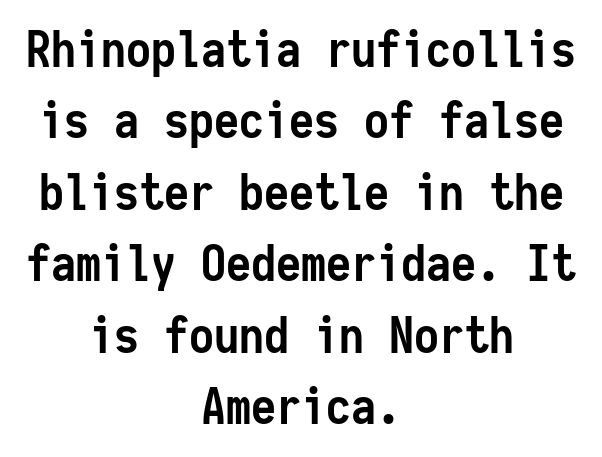
The image shows 50 px semibold, condensed sans-serif type, upright, monospaced; set centered, normal line spacing (1.43x), normal letter spacing, not underlined; low stroke contrast and a medium x-height.
